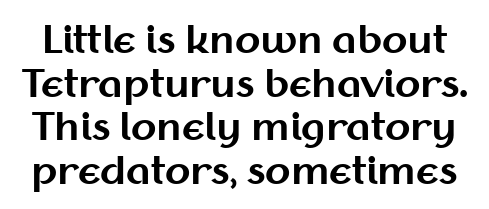
{"serif": "no", "italic": "no", "bold": "yes", "weight": "bold", "width": "normal", "stroke_contrast": "medium", "x_height": "medium", "monospaced": "no", "underline": "no", "line_spacing_ratio": 1.18, "letter_spacing": "normal", "letter_spacing_em": 0.0, "glyph_px": 37}
